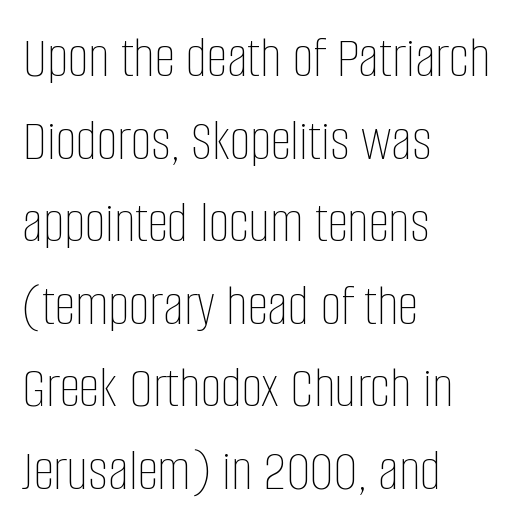
The line-height multiplier appears to be the usual default. No heavy texture on the line: the type isn't bold. The words here are not underlined. This is the regular roman posture of the typeface. All the whitespace from short lines collects on the right. A typesetter would call this proportional, since set widths differ per character.
